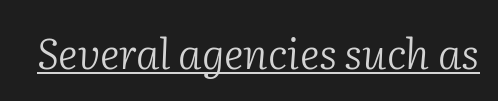
Q: Is the text bold? A: No.
Q: Is the text italic (slanted)? A: Yes, it leans right by about 2 degrees.
Q: Is the typeface a serif or a sans-serif typeface? A: Serif.
Q: Is the text underlined? A: Yes.
Q: Is the spacing between letters normal or unusually wide? A: Normal.
Q: Width (condensed, normal, or wide)? A: Normal.
Q: Stroke contrast? A: Low.
Q: x-height? A: Medium.
Q: Monospaced? A: No.
